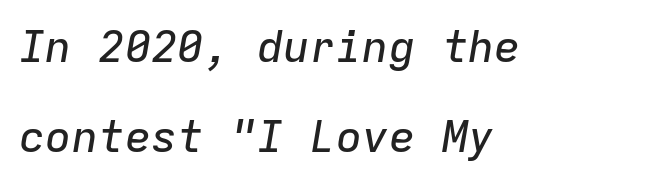
Interline gaps are noticeably wide in this sample. There is no visible air inserted between adjacent glyphs. Quick note: underline off. The lettering tilts uniformly, giving the passage an italic look. These lines are rendered in a fixed-pitch font. These lines stack with their left ends in a neat column.
